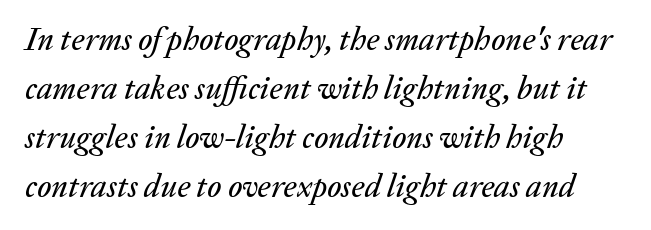
Q: Is the text italic (slanted)? A: Yes, it leans right by about 20 degrees.
Q: Is the text underlined? A: No.
Q: How is the paragraph aligned? A: Left-aligned.
Q: Is the spacing between letters normal or unusually wide? A: Normal.
Q: Is the spacing between lines tight, normal or loose? A: Normal.
Q: Width (condensed, normal, or wide)? A: Normal.
Q: Stroke contrast? A: Low.
Q: x-height? A: Medium.
Q: Monospaced? A: No.
